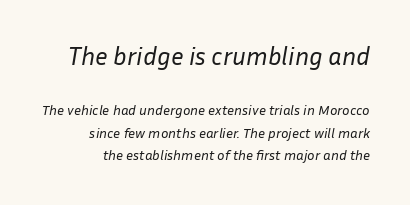
Q: Is the text bold? A: No.
Q: Is the text italic (slanted)? A: Yes, it leans right by about 10 degrees.
Q: Is the text underlined? A: No.
Q: Is the spacing between letters normal or unusually wide? A: Normal.
Q: Is the spacing between lines tight, normal or loose? A: Normal.
Q: Which block of text is set in a larger size, the first (top) or the second (bottom)? A: The first (top) one.
